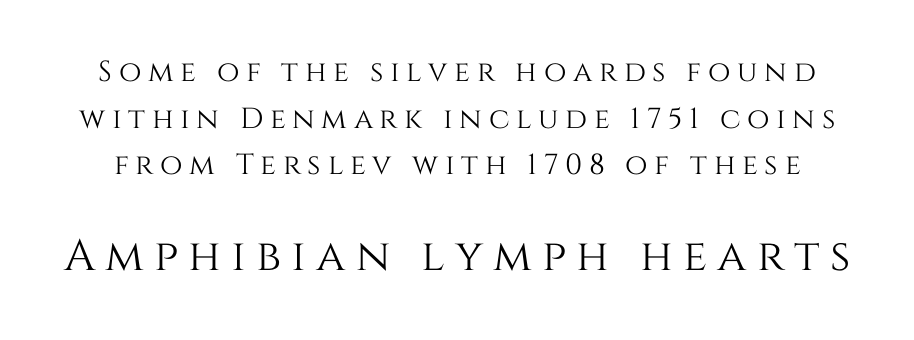
Q: Is the text italic (slanted)? A: No, it is upright.
Q: Is the text underlined? A: No.
Q: Is the spacing between letters normal or unusually wide? A: Unusually wide.
Q: Is the spacing between lines tight, normal or loose? A: Normal.
Q: Which block of text is set in a larger size, the first (top) or the second (bottom)? A: The second (bottom) one.
Q: Width (condensed, normal, or wide)? A: Normal.
Q: Stroke contrast? A: Medium.
Q: x-height? A: Large.
Q: Monospaced? A: No.
